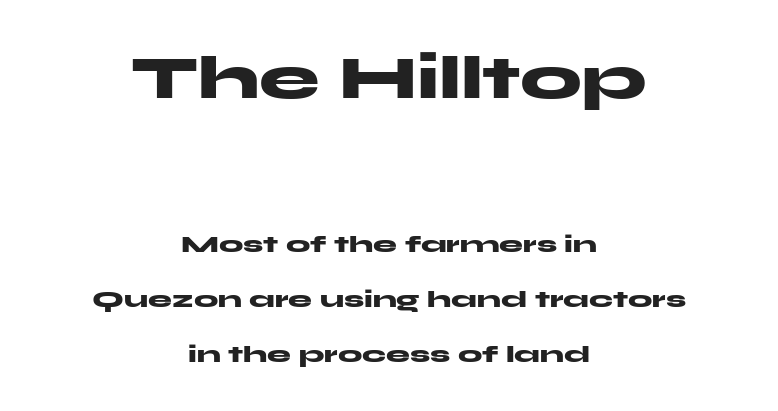
{"serif": "no", "italic": "no", "bold": "yes", "weight": "heavy", "width": "wide", "stroke_contrast": "medium", "x_height": "medium", "monospaced": "no", "underline": "no", "align": "center", "line_spacing": "loose", "line_spacing_ratio": 2.29, "letter_spacing": "normal", "letter_spacing_em": 0.0, "larger_block": "first", "size_ratio": 2.54, "glyph_px": 61}
